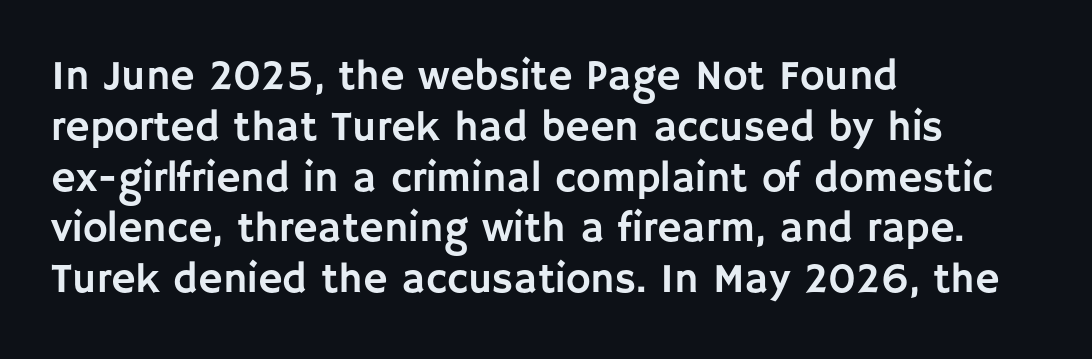
The image shows 42 px sans-serif type, upright; set left-aligned, line spacing 1.21x, normal letter spacing, not underlined; low stroke contrast and a large x-height.
